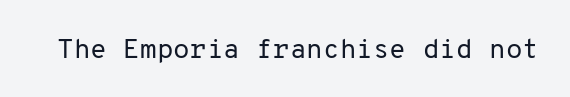
The image shows 27 px text type, upright; set normal letter spacing, not underlined.
